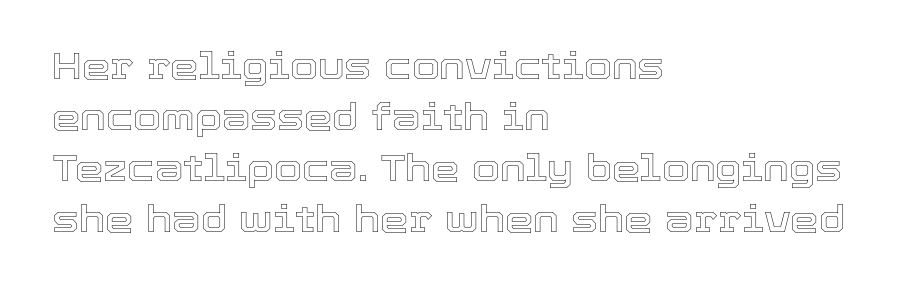
The image shows 36 px text type, upright; set left-aligned, normal line spacing (1.42x), normal letter spacing, not underlined; a medium x-height.
